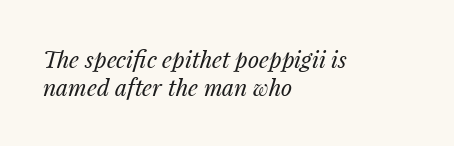
{"italic": "yes", "lean": "right", "slant_degrees": 14, "bold": "no", "underline": "no", "align": "left", "line_spacing_ratio": 1.23, "letter_spacing": "normal", "letter_spacing_em": 0.0, "glyph_px": 23}
